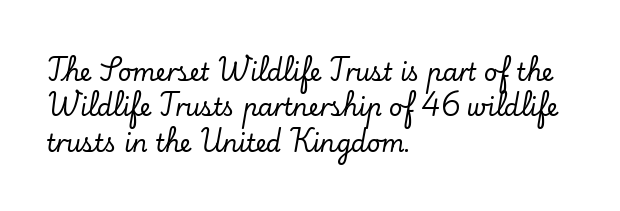
Q: Is the text italic (slanted)? A: Yes.
Q: Is the text underlined? A: No.
Q: How is the paragraph aligned? A: Left-aligned.
Q: Is the spacing between letters normal or unusually wide? A: Normal.
Q: Is the spacing between lines tight, normal or loose? A: Normal.
